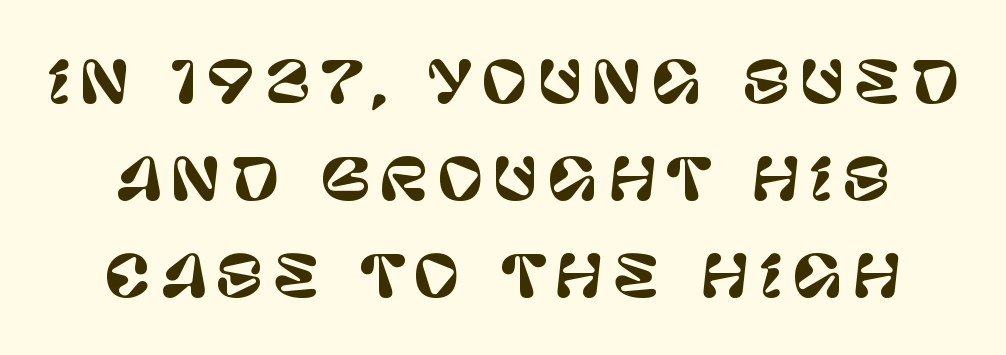
The font family rendered here belongs to the sans-serif group. Beneath every word, the page is bare. Each letter keeps its own natural width here, so spacing adapts to shape. Interline gaps are of average width in this sample.
